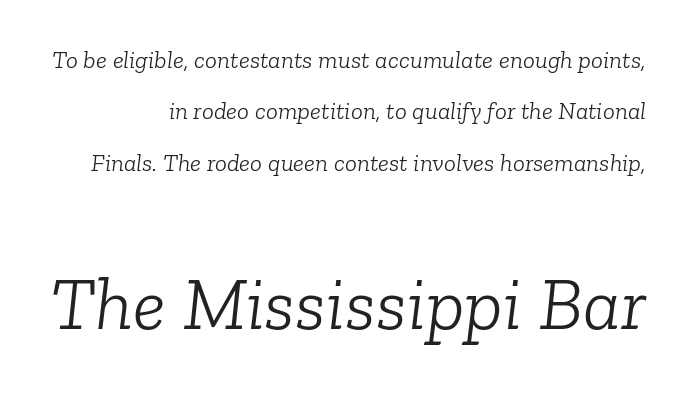
Characters follow at the spacing the type designer built in. The face used here appears at its bigger size in the lower chunk. Notice the wide empty band between every row — that's loose leading. Notice how the stems are inclined rather than vertical — that's the hallmark of italics. Each row of text sits above clean, open space.
